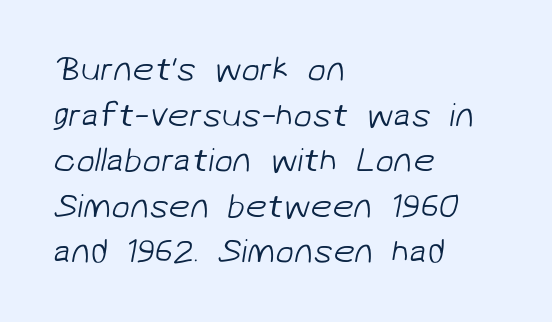
{"serif": "no", "bold": "no", "weight": "light", "width": "normal", "stroke_contrast": "low", "x_height": "medium", "monospaced": "no", "underline": "no", "align": "left", "line_spacing": "normal", "line_spacing_ratio": 1.34, "letter_spacing": "normal", "letter_spacing_em": 0.0, "glyph_px": 34}
